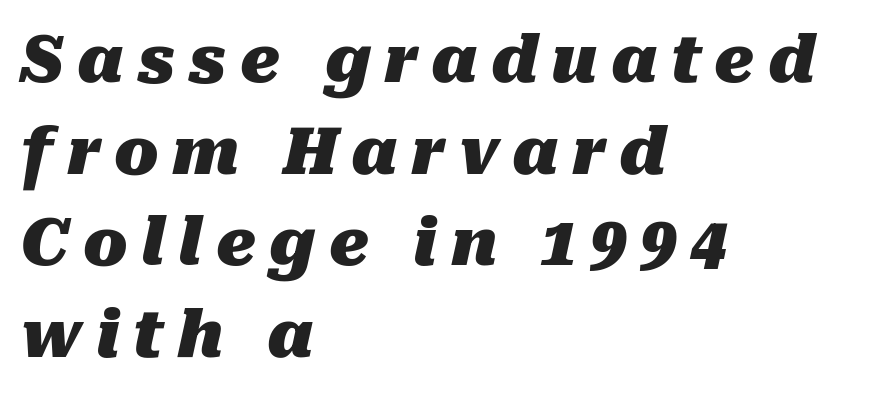
The image shows 65 px heavy type, italic (leaning right); set left-aligned, normal line spacing (1.41x), unusually wide letter spacing (+0.21 em), not underlined; medium stroke contrast and a medium x-height.
